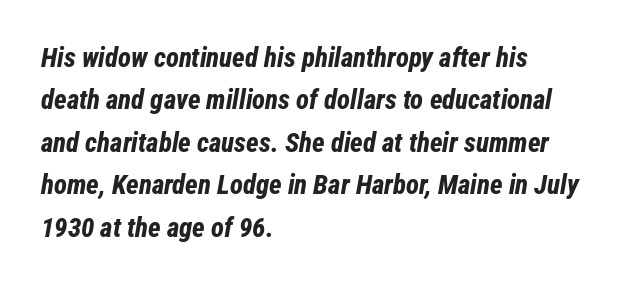
Caption: standard tracking, unaltered. The sample has been set heavy, in full bold. Is the block centered? No — it sits flush against the left margin. The face used here has a pronounced slope to its letters. The space between consecutive lines is moderate.
